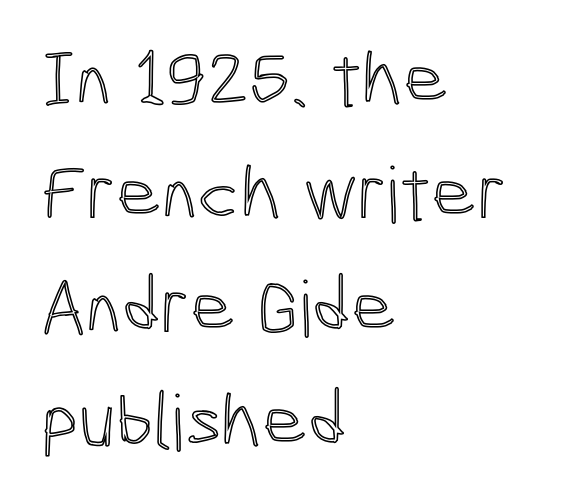
Regular leading. This rendering uses left alignment, leaving the right contour irregular. Looks like regular typesetting: each glyph gets only the width it needs. No italicization has been applied; the sample stays upright. This sample uses plain, unmodified letter spacing. Honestly, there is no underline to notice here at all.
